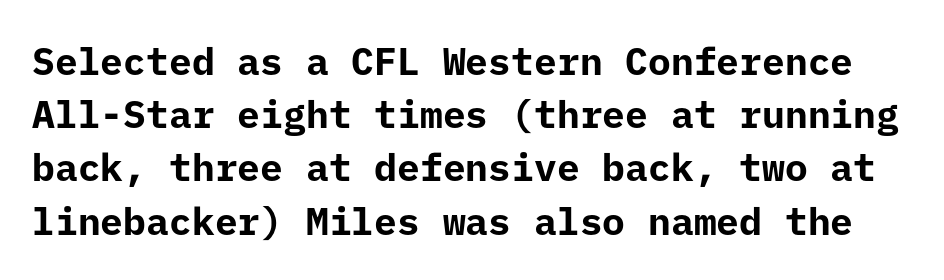
Q: Is the text bold? A: Yes.
Q: Is the text italic (slanted)? A: No, it is upright.
Q: Is the typeface a serif or a sans-serif typeface? A: Sans-serif.
Q: Is the text underlined? A: No.
Q: Is the spacing between letters normal or unusually wide? A: Normal.
Q: Is the spacing between lines tight, normal or loose? A: Normal.
Q: Width (condensed, normal, or wide)? A: Normal.
Q: Stroke contrast? A: Low.
Q: x-height? A: Medium.
